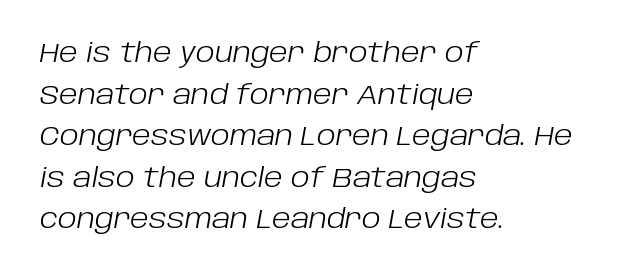
The image shows 27 px text type, italic (leaning right); set left-aligned, normal line spacing (1.54x), normal letter spacing, not underlined.
